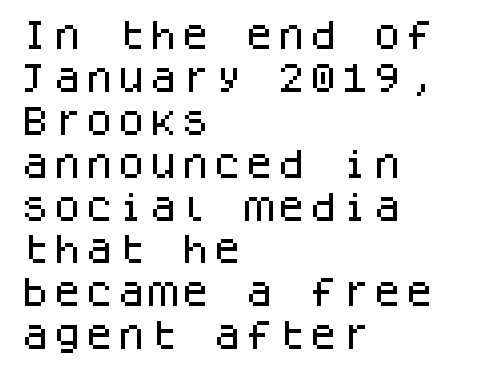
Notice how descenders clear the ascenders below comfortably — that's standard leading. A typesetter would mark this as roman, not italic. Quick note: underline off. Here the designer chose a console-style face with uniform glyph widths. Reading down the block, your eye returns to a fixed left position each line. The rendering keeps characters at their native spacing.
